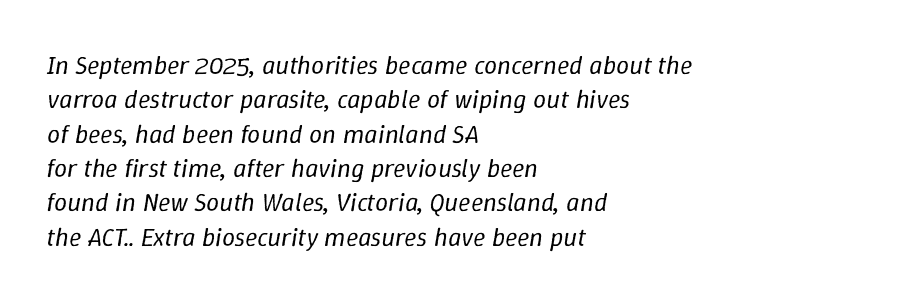
Q: Is the text bold? A: No.
Q: Is the text italic (slanted)? A: Yes, it leans right by about 9 degrees.
Q: Is the text underlined? A: No.
Q: How is the paragraph aligned? A: Left-aligned.
Q: Is the spacing between letters normal or unusually wide? A: Normal.
Q: Is the spacing between lines tight, normal or loose? A: Normal.
